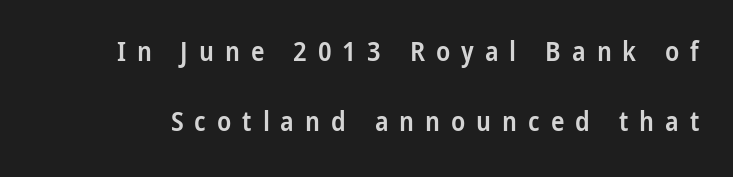
The image shows 28 px semibold, condensed sans-serif type, upright; set loose line spacing (2.49x), unusually wide letter spacing (+0.39 em), not underlined; low stroke contrast and a large x-height.
